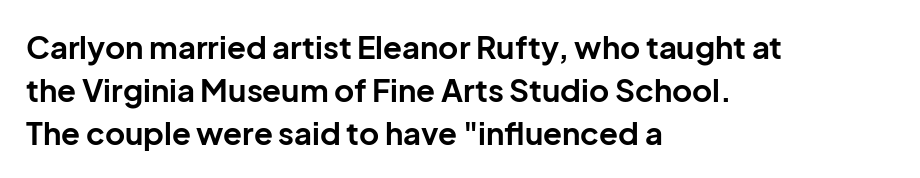
The image shows 31 px bold sans-serif type, upright; set left-aligned, normal line spacing (1.38x), normal letter spacing, not underlined; low stroke contrast and a medium x-height.
